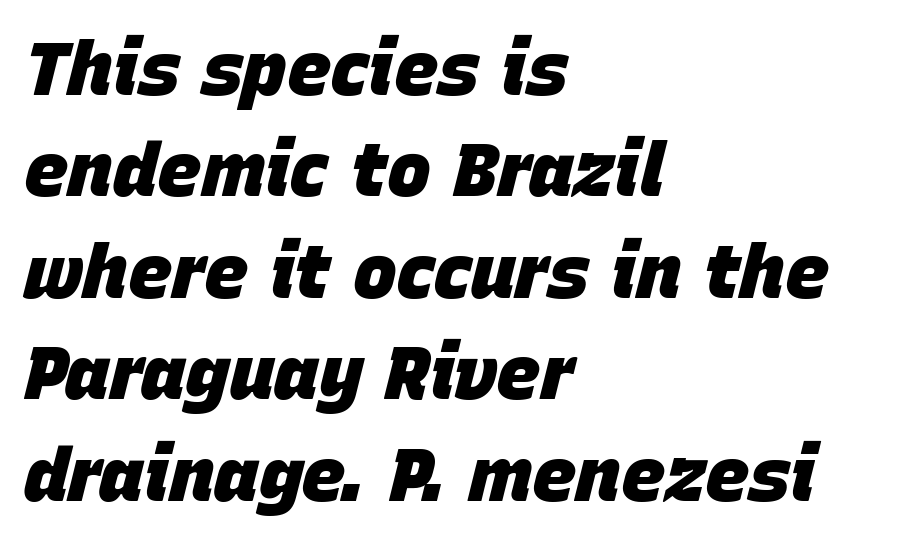
Q: Is the text bold? A: Yes.
Q: Is the text italic (slanted)? A: Yes, it leans right by about 15 degrees.
Q: Is the text underlined? A: No.
Q: How is the paragraph aligned? A: Left-aligned.
Q: Is the spacing between letters normal or unusually wide? A: Normal.
Q: Is the spacing between lines tight, normal or loose? A: Normal.
Q: Width (condensed, normal, or wide)? A: Normal.
Q: Stroke contrast? A: Low.
Q: x-height? A: Large.
Q: Monospaced? A: No.
